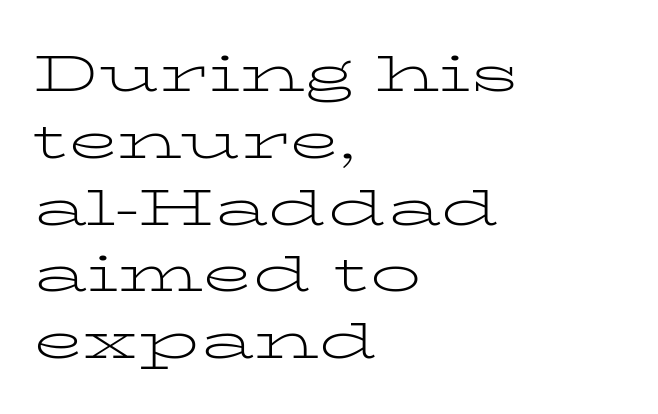
A typesetter would call this proportional, since set widths differ per character. In terms of leading, this rendering sits right in the middle. The letterforms sit at book weight or below. Descenders hang freely into open space. The tracking reads as untouched default to a designer's eye. The font family rendered here belongs to the serif group.
